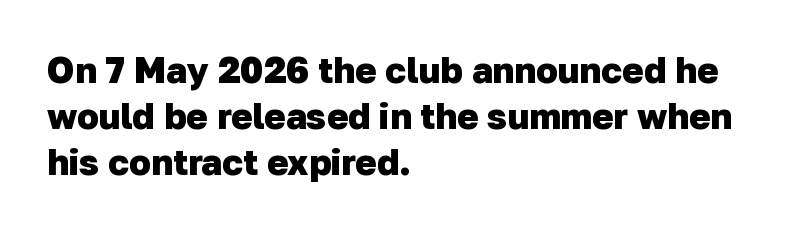
Is there much room between lines? A standard amount, neither cramped nor airy. The gaps between neighbouring characters are ordinary and unremarkable. The specimen omits any rule beneath the text block's lines. I'd call this a sans setting — the letters go barefoot. Is this a fixed-width face? No — the glyphs have proportional, varying widths.
